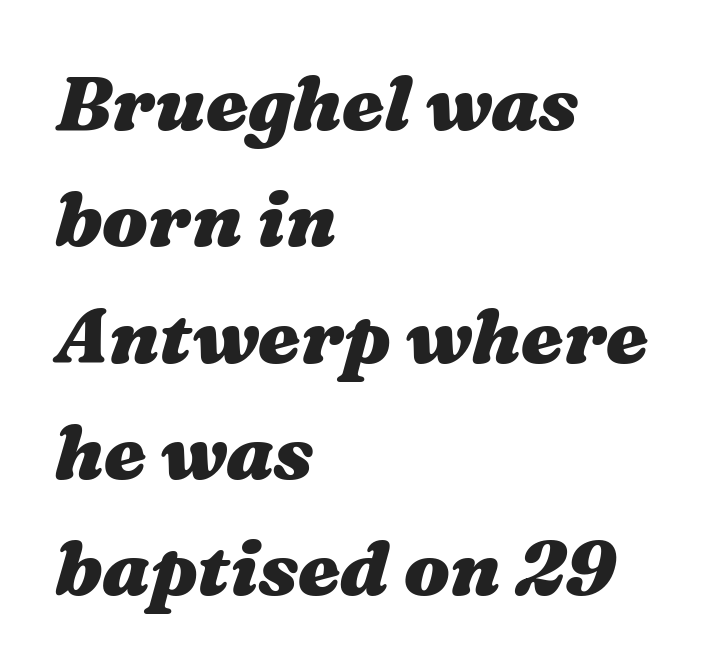
Q: Is the text bold? A: Yes.
Q: Is the text italic (slanted)? A: Yes, it leans right by about 16 degrees.
Q: Is the text underlined? A: No.
Q: How is the paragraph aligned? A: Left-aligned.
Q: Is the spacing between letters normal or unusually wide? A: Normal.
Q: Is the spacing between lines tight, normal or loose? A: Normal.
Q: Width (condensed, normal, or wide)? A: Wide.
Q: Stroke contrast? A: Medium.
Q: x-height? A: Medium.
Q: Monospaced? A: No.
